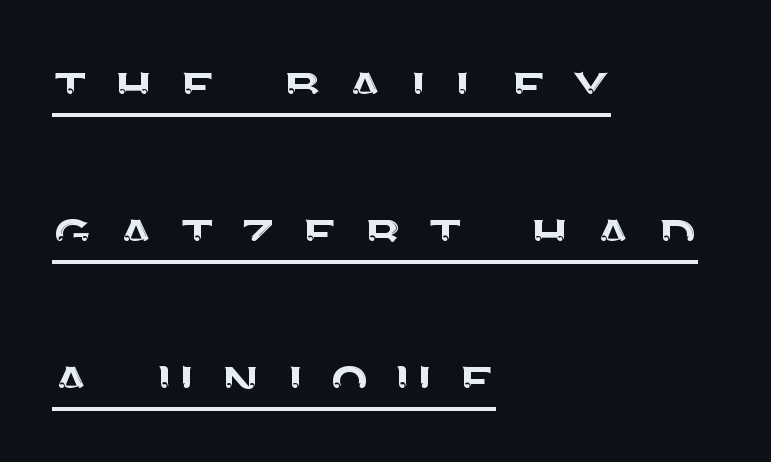
The gaps between neighbouring characters are conspicuously large. The lettering stays uniformly vertical, giving the passage a roman look. Is this a fixed-width face? No — the glyphs have proportional, varying widths. Loosely led — the rows are spread out.
